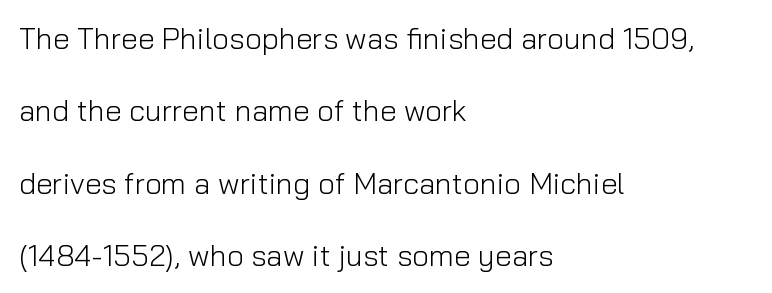
The image shows 30 px light sans-serif type, upright; set left-aligned, loose line spacing (2.41x), normal letter spacing, not underlined; low stroke contrast and a medium x-height.
